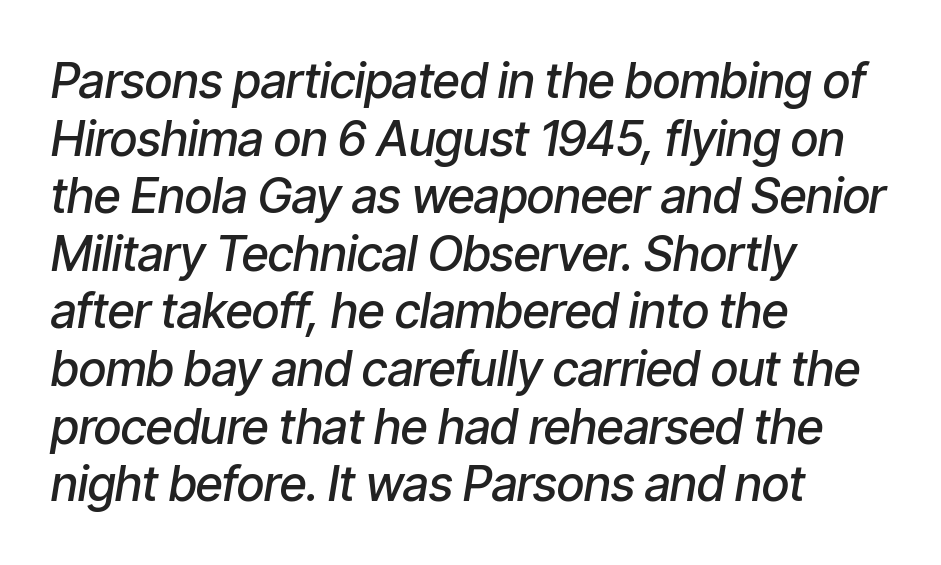
{"italic": "yes", "lean": "right", "slant_degrees": 9, "bold": "semi", "weight": "semibold", "width": "condensed", "stroke_contrast": "low", "x_height": "medium", "monospaced": "no", "underline": "no", "align": "left", "line_spacing_ratio": 1.2, "letter_spacing": "normal", "letter_spacing_em": 0.0, "glyph_px": 48}
